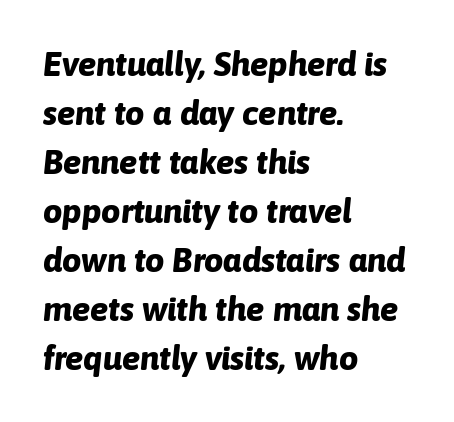
{"italic": "yes", "lean": "right", "slant_degrees": 6, "bold": "yes", "weight": "bold", "width": "normal", "stroke_contrast": "low", "x_height": "medium", "monospaced": "no", "underline": "no", "align": "left", "line_spacing": "normal", "line_spacing_ratio": 1.44, "letter_spacing": "normal", "letter_spacing_em": 0.0, "glyph_px": 34}
